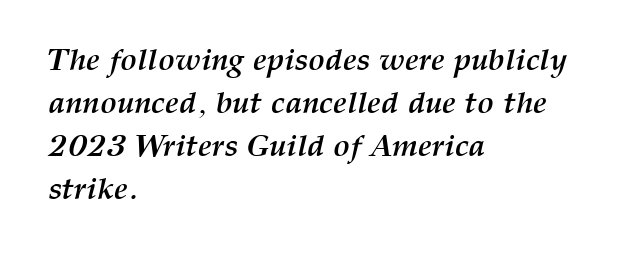
{"italic": "yes", "lean": "right", "slant_degrees": 12, "bold": "yes", "weight": "semibold", "width": "normal", "stroke_contrast": "medium", "x_height": "medium", "monospaced": "no", "underline": "no", "align": "left", "line_spacing": "normal", "line_spacing_ratio": 1.39, "letter_spacing": "normal", "letter_spacing_em": 0.0, "glyph_px": 31}
